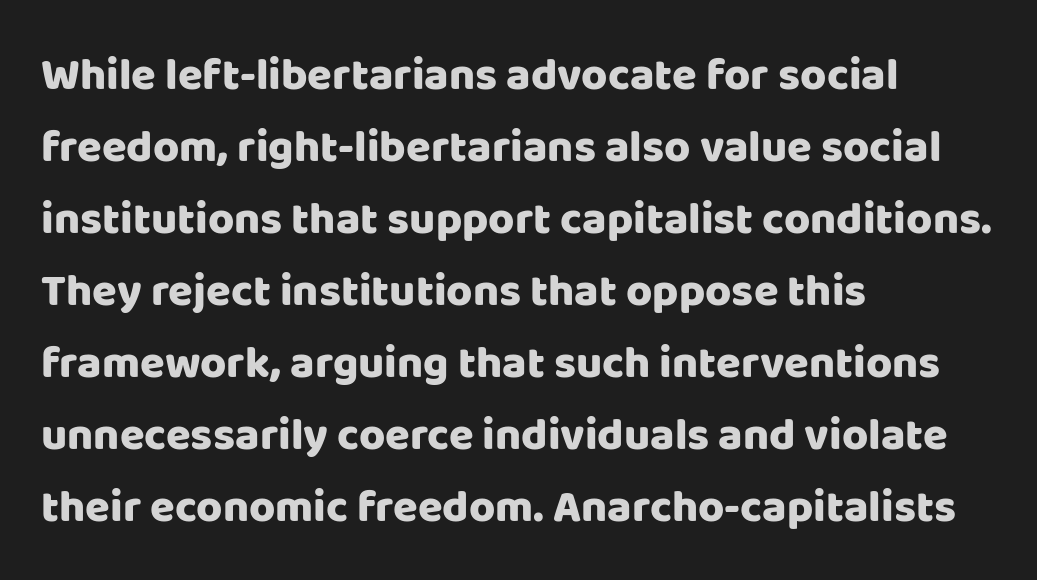
The image shows 45 px sans-serif type, upright; set left-aligned, normal line spacing (1.6x), normal letter spacing, not underlined; low stroke contrast and a large x-height.
